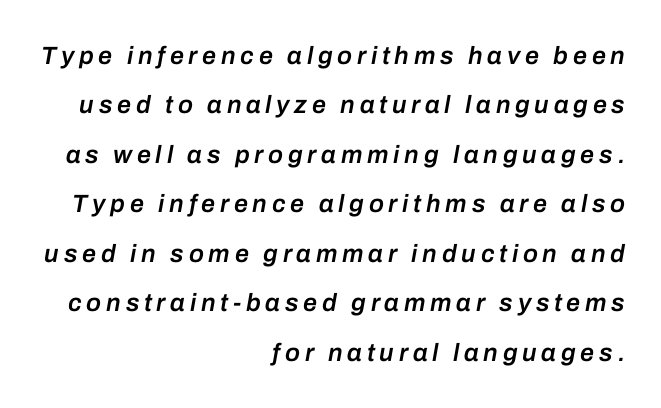
The image shows 25 px text type, italic (leaning right); set right-aligned, loose line spacing (1.98x), not underlined.
